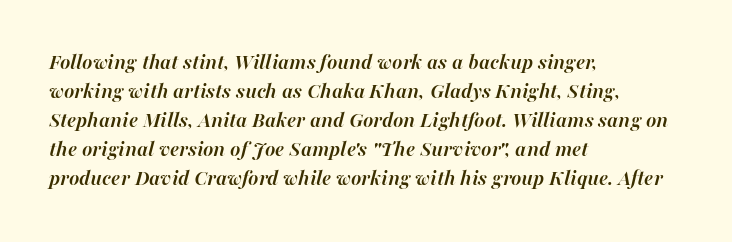
The image shows 22 px bold type, italic (leaning right); set left-aligned, normal line spacing (1.32x), normal letter spacing, not underlined.
